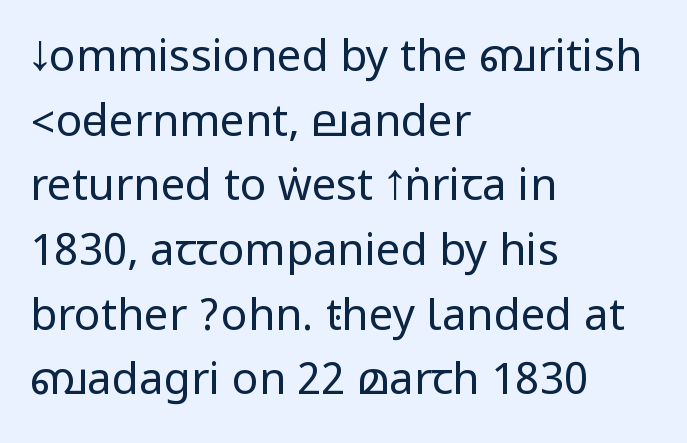
This sample uses a sans-serif face. This sample uses plain, unmodified letter spacing. Reading down the block, your eye returns to a fixed left position each line. The rendering uses a moderate line-height, typical for paragraphs.
